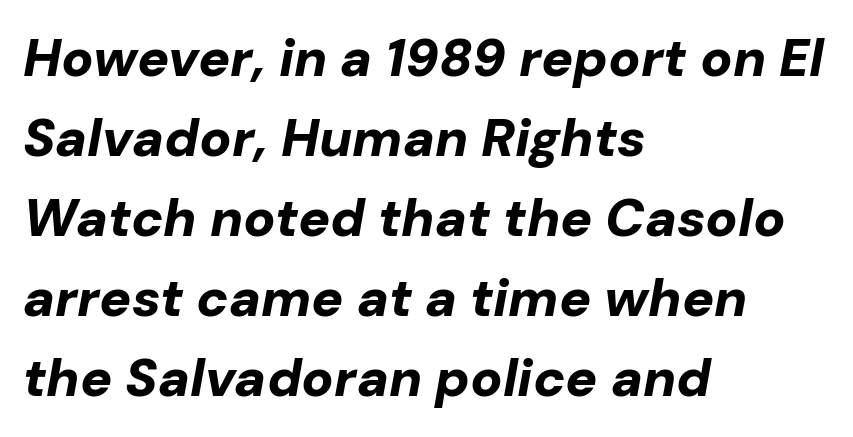
The passage shown has conventional tracking throughout. What weight is shown? A full bold with thick strokes. The ragged edge is on the right, which tells us the setting is flush left. Lines of text with bare space underneath.
